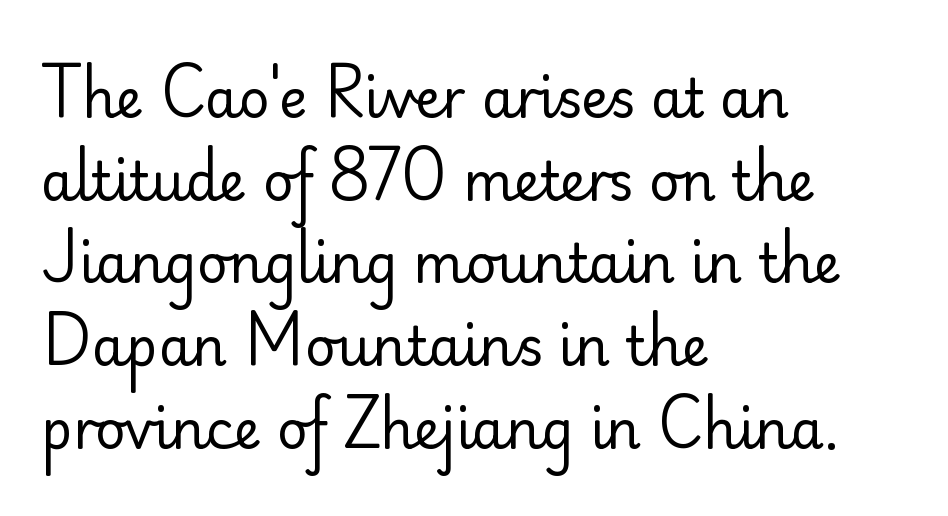
Stems and bowls with no extra thickness — not bold. The paragraph shown leans on its left margin. Characters follow at the spacing the type designer built in. Think of a printed novel: that variable character pitch is what you see here.
